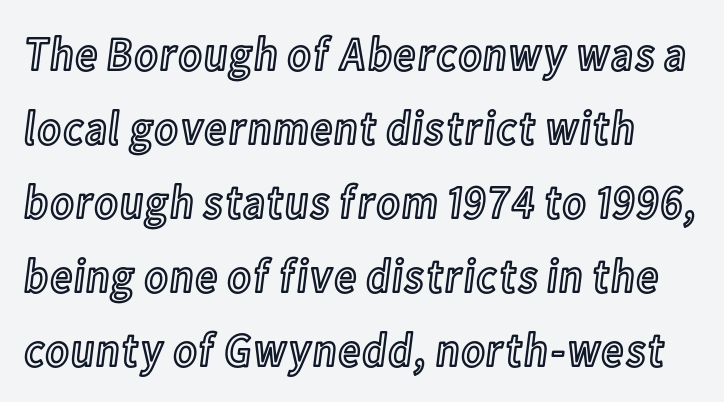
Reading down the column, the eye jumps a familiar distance to each next line. This rendering leaves character spacing at its baseline value. Do the characters align in a grid? No, the font is proportional. Anything drawn beneath the words? Only blank space.
